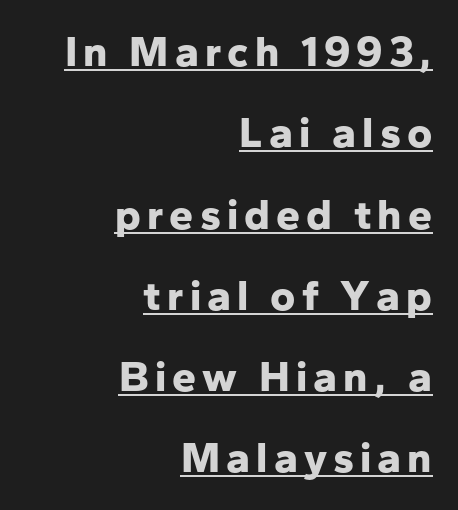
The image shows 43 px bold sans-serif type, upright; set right-aligned, line spacing 1.89x, underlined; low stroke contrast and a medium x-height.
